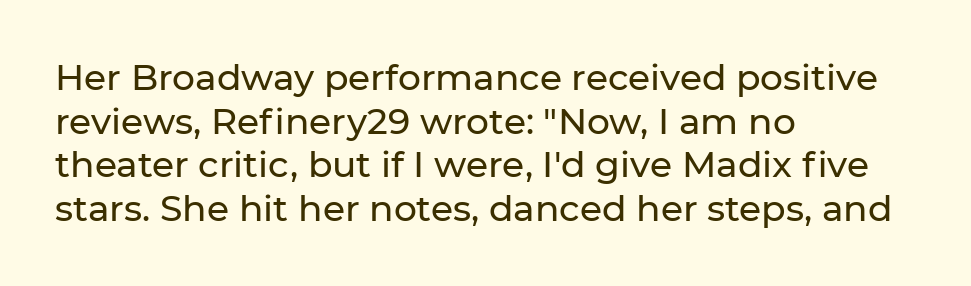
The image shows 36 px sans-serif type, upright; set left-aligned, line spacing 1.21x, normal letter spacing, not underlined; low stroke contrast and a medium x-height.
